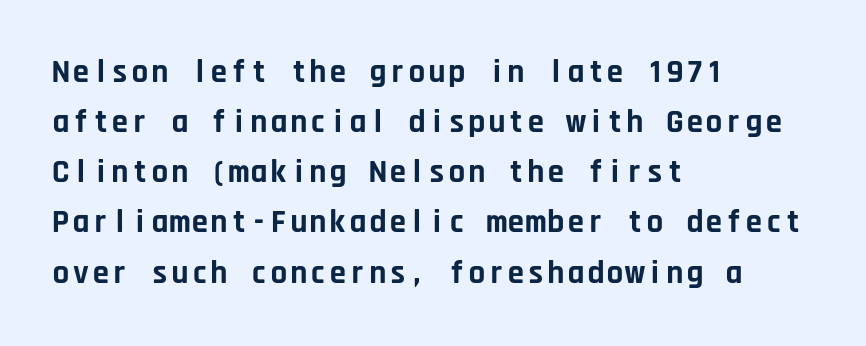
The image shows 33 px bold sans-serif type, upright, monospaced; set left-aligned, normal line spacing (1.52x), normal letter spacing, not underlined; low stroke contrast and a large x-height.
